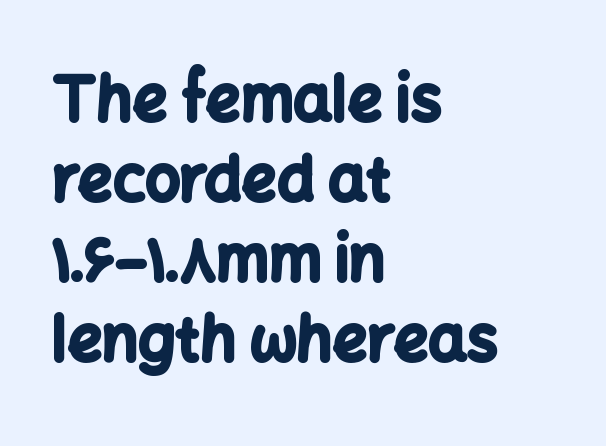
The image shows 61 px bold sans-serif type, upright; set left-aligned, normal line spacing (1.31x), normal letter spacing, not underlined; low stroke contrast and a medium x-height.
